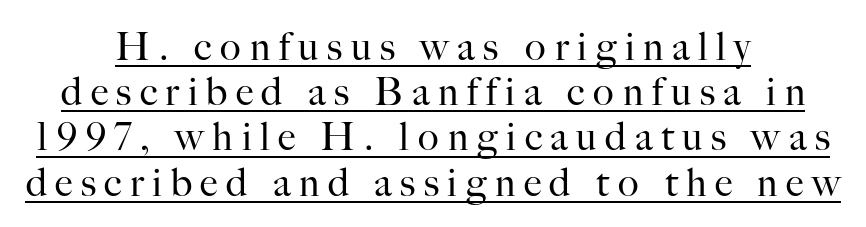
Q: Is the text bold? A: No.
Q: Is the text italic (slanted)? A: No, it is upright.
Q: Is the typeface a serif or a sans-serif typeface? A: Serif.
Q: Is the text underlined? A: Yes.
Q: How is the paragraph aligned? A: Centered.
Q: Is the spacing between letters normal or unusually wide? A: Unusually wide.
Q: Width (condensed, normal, or wide)? A: Normal.
Q: Stroke contrast? A: High.
Q: x-height? A: Small.
Q: Monospaced? A: No.
